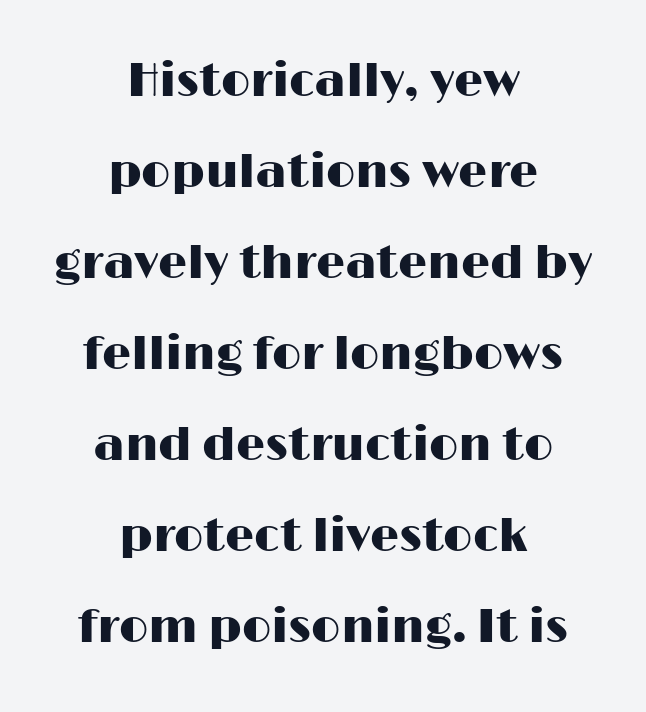
The image shows 46 px wide sans-serif type, upright; set centered, loose line spacing (1.98x), normal letter spacing, not underlined; high stroke contrast and a medium x-height.
